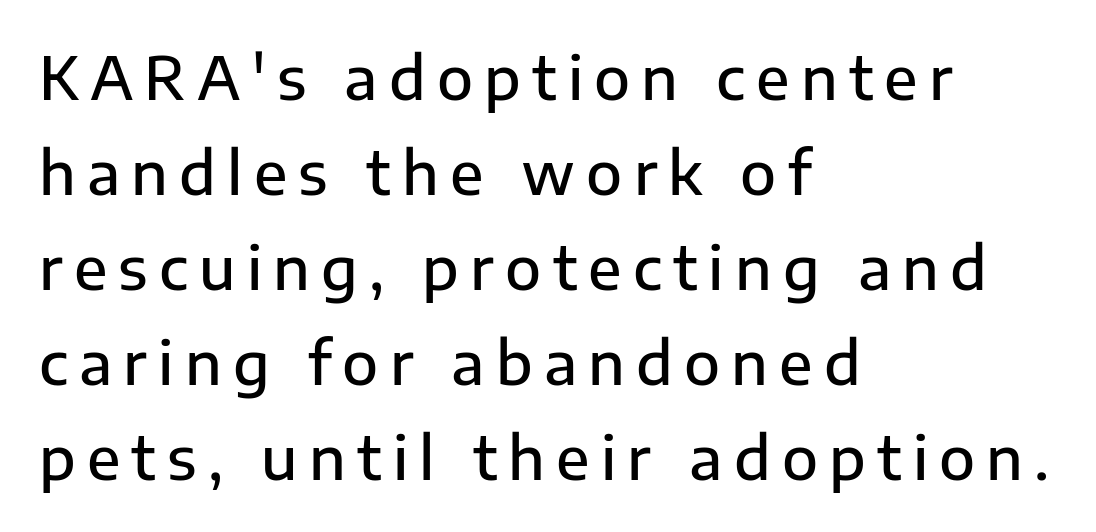
Q: Is the text bold? A: Semi-bold.
Q: Is the text italic (slanted)? A: No, it is upright.
Q: Is the typeface a serif or a sans-serif typeface? A: Sans-serif.
Q: Is the text underlined? A: No.
Q: How is the paragraph aligned? A: Left-aligned.
Q: Is the spacing between lines tight, normal or loose? A: Normal.
Q: Width (condensed, normal, or wide)? A: Normal.
Q: Stroke contrast? A: Low.
Q: x-height? A: Medium.
Q: Monospaced? A: No.
